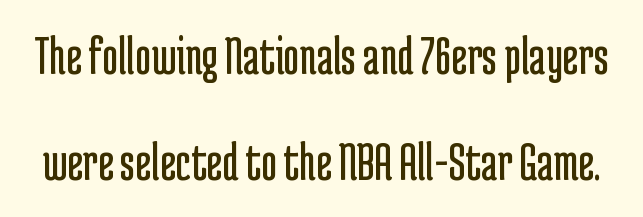
The rendering keeps characters at their native spacing. Has an underline been added? It has not. These lines are composed in type without serifs. The lines are spread far apart with generous leading. No letter is thick-stroked: the sample isn't bold.
